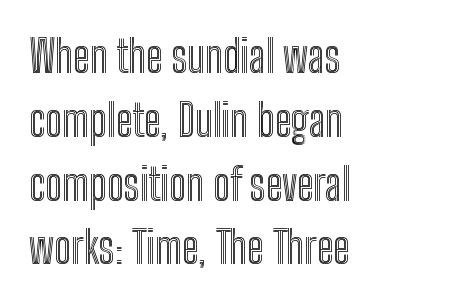
{"italic": "no", "width": "condensed", "x_height": "medium", "monospaced": "no", "underline": "no", "align": "left", "line_spacing": "normal", "line_spacing_ratio": 1.45, "letter_spacing": "normal", "letter_spacing_em": 0.0, "glyph_px": 44}
